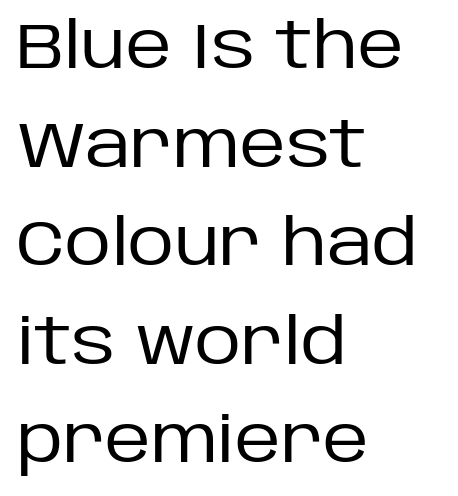
You could call the tracking neutral — neither tight nor loose. Does the type have serifs? No, each stem ends abruptly. Vertically, the passage feels balanced, rows spaced as you'd expect. No italicization has been applied; the sample stays upright.
